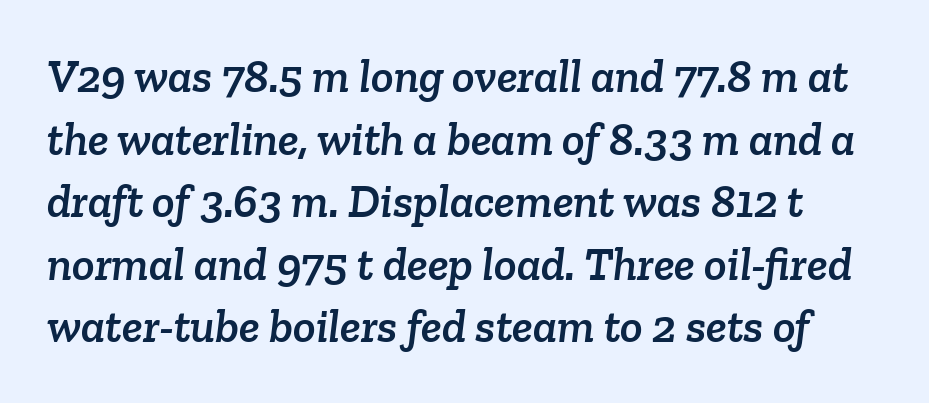
{"serif": "yes", "width": "normal", "stroke_contrast": "low", "x_height": "medium", "monospaced": "no", "underline": "no", "line_spacing": "normal", "line_spacing_ratio": 1.33, "letter_spacing": "normal", "letter_spacing_em": 0.0, "glyph_px": 47}
